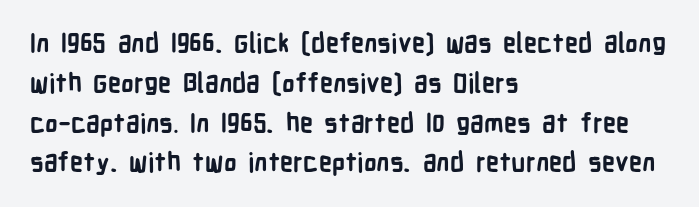
Q: Is the text bold? A: Yes.
Q: Is the text italic (slanted)? A: No, it is upright.
Q: Is the text underlined? A: No.
Q: How is the paragraph aligned? A: Left-aligned.
Q: Is the spacing between letters normal or unusually wide? A: Normal.
Q: Is the spacing between lines tight, normal or loose? A: Normal.
